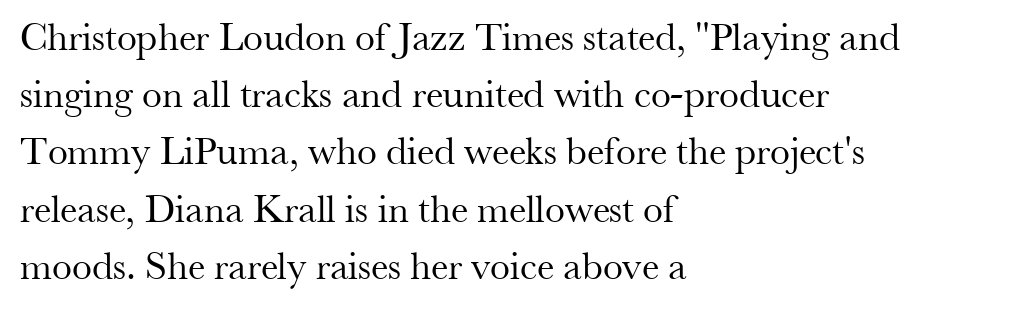
Spacing verdict: proportional, widths tailored to each character. The rows are spaced the way most documents space them. Beneath every word, the page is bare. Is the type heavy? It reads as light-to-regular instead. This sample uses a serif face.
